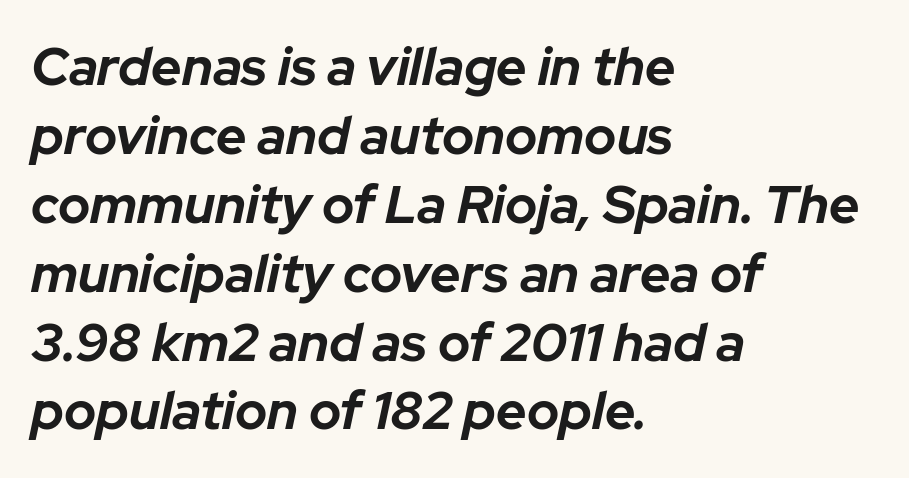
Q: Is the text bold? A: Yes.
Q: Is the text italic (slanted)? A: Yes, it leans right by about 12 degrees.
Q: Is the text underlined? A: No.
Q: How is the paragraph aligned? A: Left-aligned.
Q: Is the spacing between letters normal or unusually wide? A: Normal.
Q: Is the spacing between lines tight, normal or loose? A: Normal.
Q: Width (condensed, normal, or wide)? A: Normal.
Q: Stroke contrast? A: Low.
Q: x-height? A: Medium.
Q: Monospaced? A: No.
